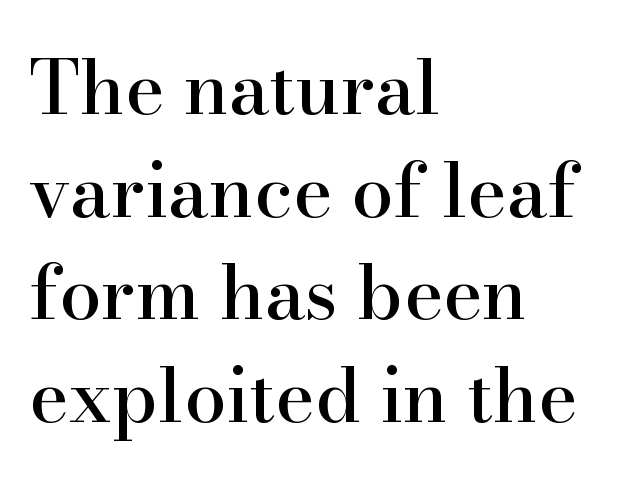
Varying glyph widths throughout — classic text-font behaviour. What kind of face is this? One with serifs. Each line starts at the same left margin while the right side varies. The font's upright variant was chosen for this text.
